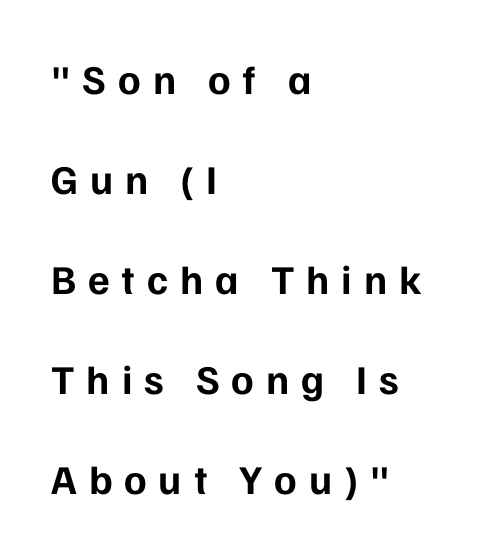
Words appear elongated and porous because spacing is wide. The passage shown is not underscored anywhere. Stroke thickness is high; the sample reads as a true bold. Proportional: the letters do not fall into vertical columns.
